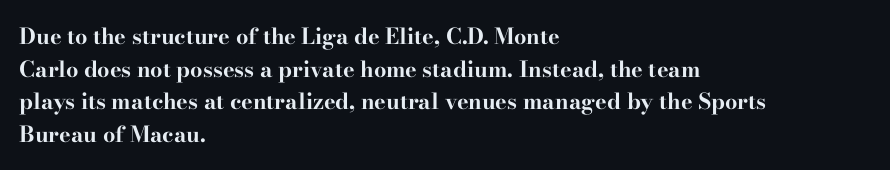
Q: Is the text bold? A: Yes.
Q: Is the text italic (slanted)? A: No, it is upright.
Q: Is the text underlined? A: No.
Q: How is the paragraph aligned? A: Left-aligned.
Q: Is the spacing between letters normal or unusually wide? A: Normal.
Q: Is the spacing between lines tight, normal or loose? A: Normal.
